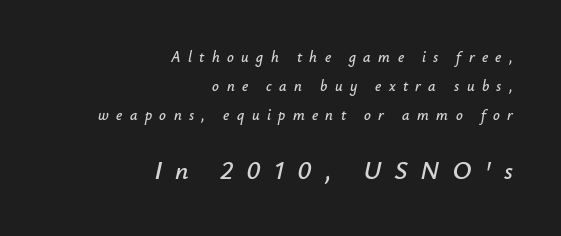
The tracking jumps out immediately: characters are airy and widely separated. Descender tails drop into unmarked territory. The lower block of text is set noticeably larger than the block above it. Every character sits at an angle, as italics do.
